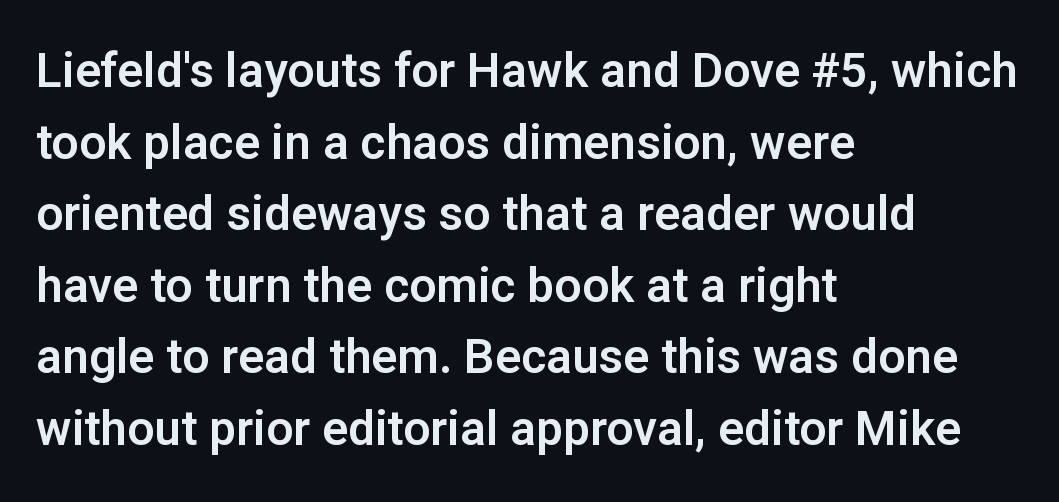
Plain, unruled lines of type. Vertically, the passage feels balanced, rows spaced as you'd expect. Alignment: flush left. Type style note: lacks serifs.
